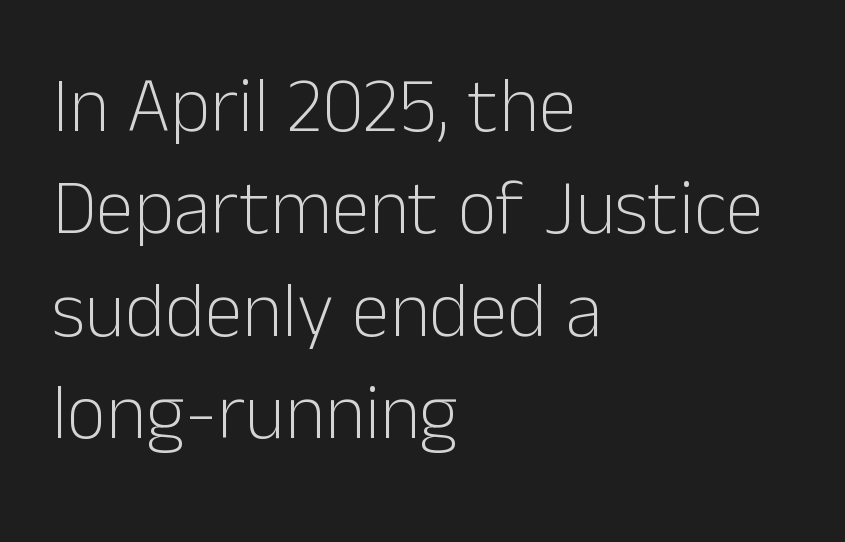
{"serif": "no", "italic": "no", "bold": "no", "weight": "light", "width": "normal", "stroke_contrast": "low", "x_height": "medium", "monospaced": "no", "underline": "no", "align": "left", "line_spacing": "normal", "line_spacing_ratio": 1.33, "letter_spacing": "normal", "letter_spacing_em": 0.0, "glyph_px": 77}
